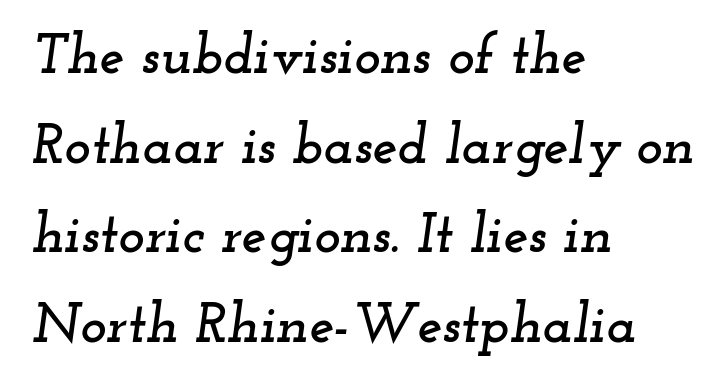
Q: Is the text italic (slanted)? A: Yes, it leans right by about 12 degrees.
Q: Is the typeface a serif or a sans-serif typeface? A: Serif.
Q: Is the text underlined? A: No.
Q: How is the paragraph aligned? A: Left-aligned.
Q: Is the spacing between letters normal or unusually wide? A: Normal.
Q: Is the spacing between lines tight, normal or loose? A: Normal.
Q: Width (condensed, normal, or wide)? A: Wide.
Q: Stroke contrast? A: Low.
Q: x-height? A: Small.
Q: Monospaced? A: No.
